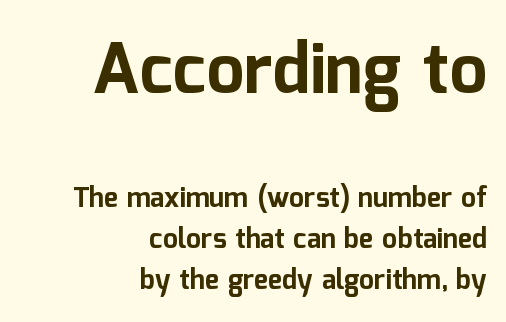
Nope, no serifs anywhere on these letters. Upright lettering throughout. Bigger letters appear in the top chunk; the bottom chunk is reduced. Note the varied advance widths — an 'i' is clearly narrower than an 'm'. Decoration check: the copy has no underline.
